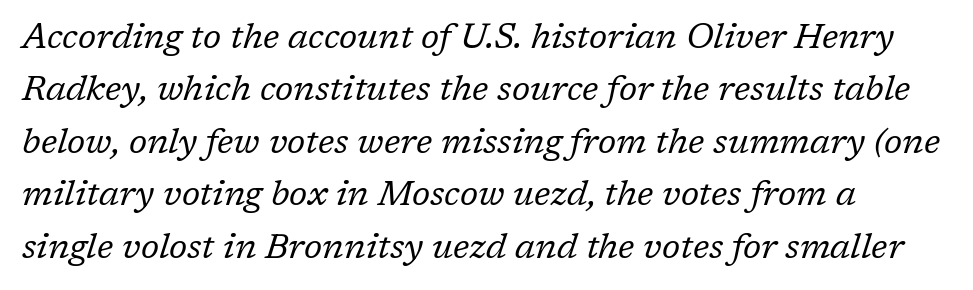
{"serif": "yes", "italic": "yes", "lean": "right", "slant_degrees": 17, "bold": "no", "weight": "regular", "width": "normal", "stroke_contrast": "low", "x_height": "medium", "monospaced": "no", "underline": "no", "align": "left", "line_spacing": "normal", "line_spacing_ratio": 1.5, "letter_spacing": "normal", "letter_spacing_em": 0.0, "glyph_px": 35}
